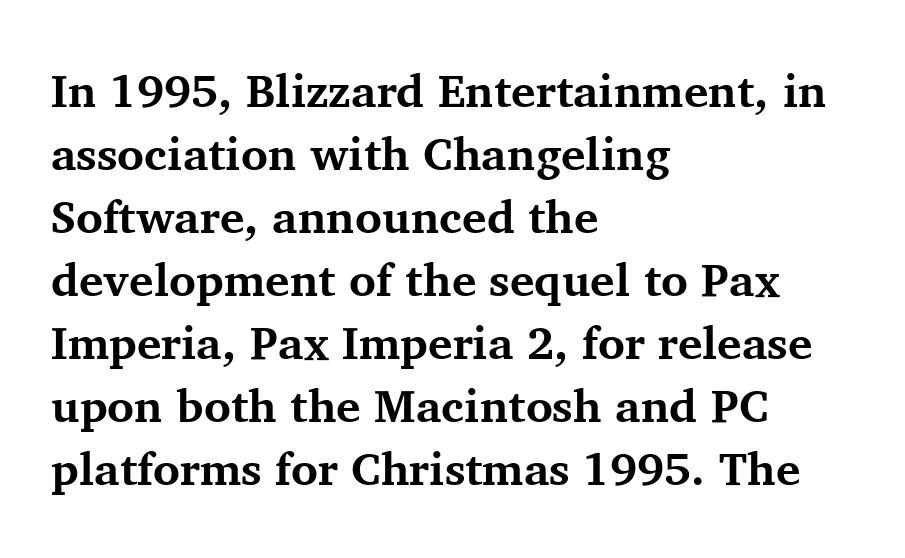
The type family on display is of the serif kind. Students, note that the glyphs here touch the page at normal intervals. The type sits square on the baseline with zero lean. You could not count columns in this text — the font is proportionally spaced. Rule under the text: the space is simply empty. The passage shown stacks its lines at a standard gap.
